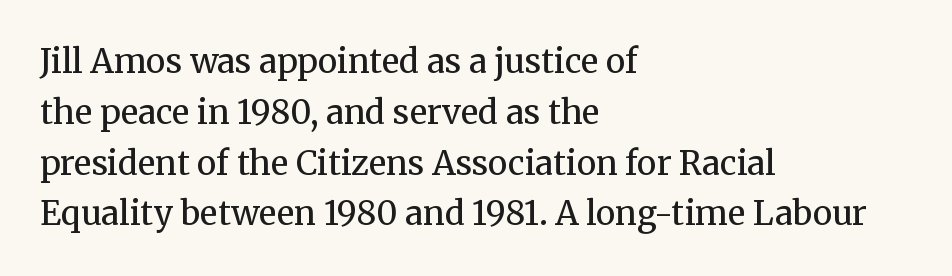
Evenly set lines give the paragraph a standard silhouette. The face used here is proportionally spaced, like ordinary book or web type. Is the block centered? No — it sits flush against the left margin. Letters rest on an invisible, unmarked baseline. This is roman type, the default non-slanted kind.
